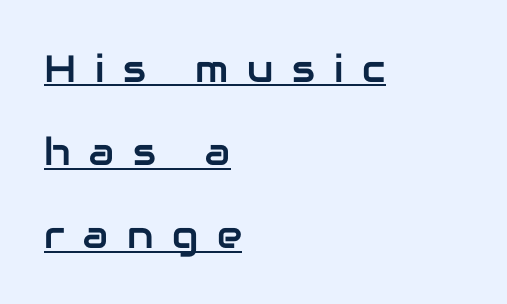
Q: Is the text italic (slanted)? A: No, it is upright.
Q: Is the typeface a serif or a sans-serif typeface? A: Sans-serif.
Q: Is the text underlined? A: Yes.
Q: How is the paragraph aligned? A: Left-aligned.
Q: Is the spacing between letters normal or unusually wide? A: Unusually wide.
Q: Is the spacing between lines tight, normal or loose? A: Loose.
Q: Width (condensed, normal, or wide)? A: Normal.
Q: Stroke contrast? A: Low.
Q: x-height? A: Medium.
Q: Monospaced? A: No.
